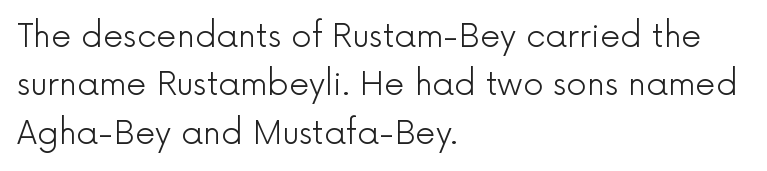
Line starts are locked; line ends wander. Each word holds together tightly as a unit, with standard inter-letter gaps. This rendering employs a face without finishing strokes, i.e., a sans-serif. Is this a fixed-width face? No — the glyphs have proportional, varying widths.
